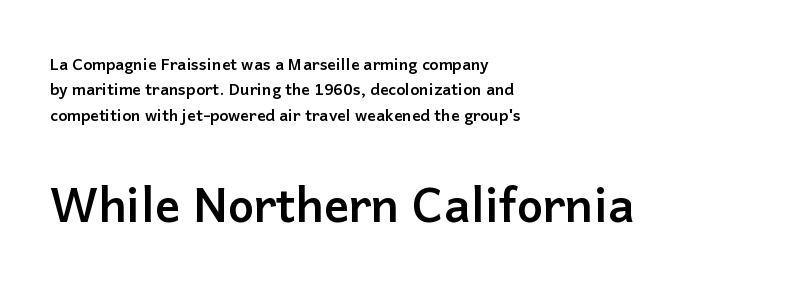
{"serif": "no", "italic": "no", "bold": "yes", "weight": "semibold", "width": "normal", "stroke_contrast": "low", "x_height": "medium", "monospaced": "no", "underline": "no", "align": "left", "line_spacing": "normal", "line_spacing_ratio": 1.59, "letter_spacing": "normal", "letter_spacing_em": 0.0, "larger_block": "second", "size_ratio": 2.94, "glyph_px": 47}
